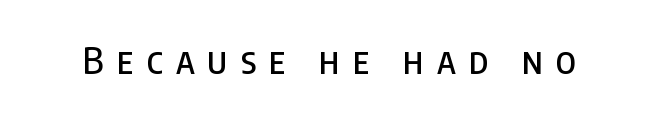
The image shows 36 px condensed sans-serif type, upright; set unusually wide letter spacing (+0.36 em), not underlined; low stroke contrast and a large x-height.
